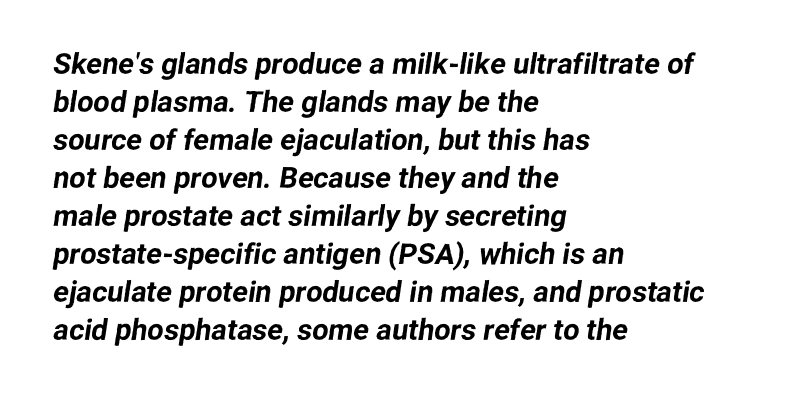
Q: Is the typeface a serif or a sans-serif typeface? A: Sans-serif.
Q: Is the text underlined? A: No.
Q: How is the paragraph aligned? A: Left-aligned.
Q: Is the spacing between letters normal or unusually wide? A: Normal.
Q: Is the spacing between lines tight, normal or loose? A: Normal.
Q: Width (condensed, normal, or wide)? A: Normal.
Q: Stroke contrast? A: Low.
Q: x-height? A: Medium.
Q: Monospaced? A: No.
